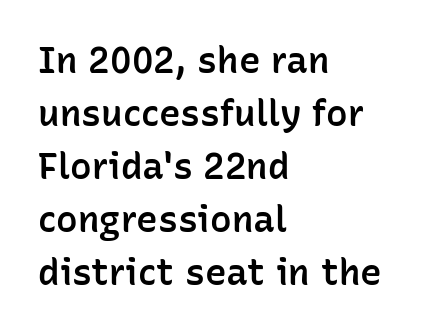
Q: Is the text bold? A: Semi-bold.
Q: Is the text italic (slanted)? A: No, it is upright.
Q: Is the typeface a serif or a sans-serif typeface? A: Sans-serif.
Q: Is the text underlined? A: No.
Q: How is the paragraph aligned? A: Left-aligned.
Q: Is the spacing between letters normal or unusually wide? A: Normal.
Q: Is the spacing between lines tight, normal or loose? A: Normal.
Q: Width (condensed, normal, or wide)? A: Normal.
Q: Stroke contrast? A: Low.
Q: x-height? A: Medium.
Q: Monospaced? A: No.
